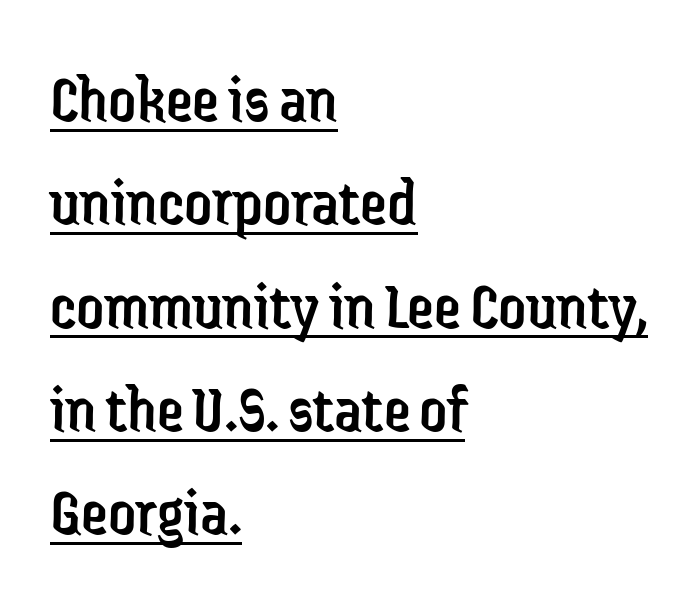
The image shows 68 px regular-weight, condensed sans-serif type, upright; set left-aligned, normal line spacing (1.52x), normal letter spacing, underlined; low stroke contrast and a medium x-height.
